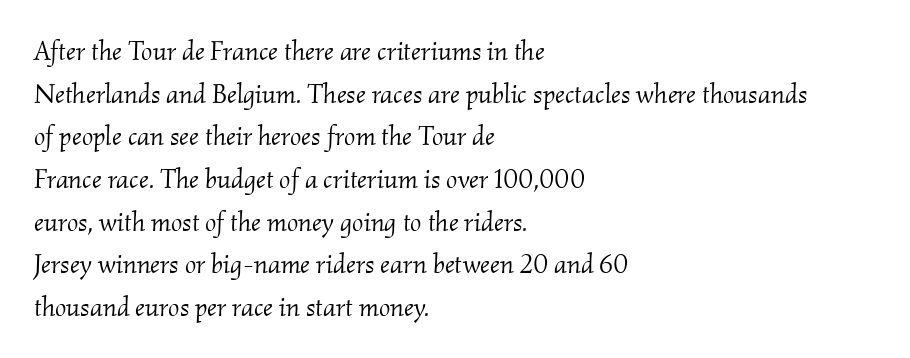
{"italic": "yes", "lean": "right", "slant_degrees": 2, "bold": "no", "underline": "no", "align": "left", "line_spacing": "normal", "line_spacing_ratio": 1.58, "letter_spacing": "normal", "letter_spacing_em": 0.0, "glyph_px": 27}
